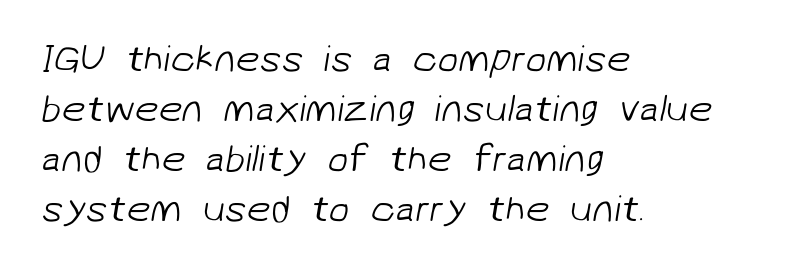
{"serif": "no", "bold": "no", "weight": "light", "width": "normal", "stroke_contrast": "low", "x_height": "medium", "monospaced": "no", "underline": "no", "align": "left", "line_spacing": "normal", "line_spacing_ratio": 1.32, "letter_spacing": "normal", "letter_spacing_em": 0.0, "glyph_px": 38}
